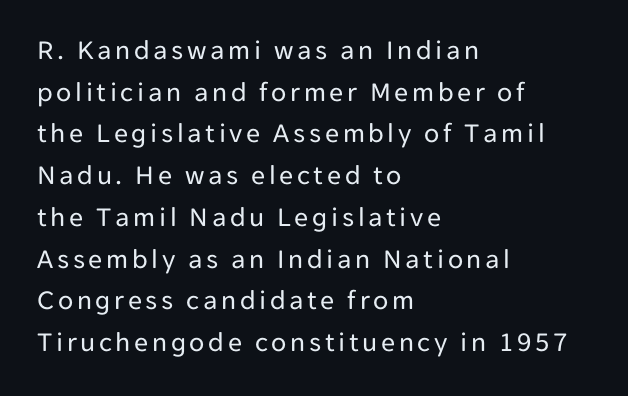
The image shows 28 px regular-weight sans-serif type, upright; set left-aligned, normal line spacing (1.49x), not underlined; low stroke contrast and a medium x-height.
